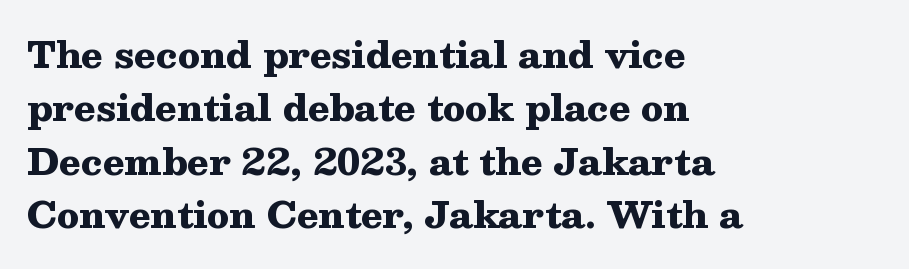
{"serif": "yes", "italic": "no", "bold": "yes", "weight": "heavy", "width": "wide", "stroke_contrast": "medium", "x_height": "medium", "monospaced": "no", "underline": "no", "align": "left", "line_spacing": "normal", "line_spacing_ratio": 1.48, "letter_spacing": "normal", "letter_spacing_em": 0.0, "glyph_px": 36}
